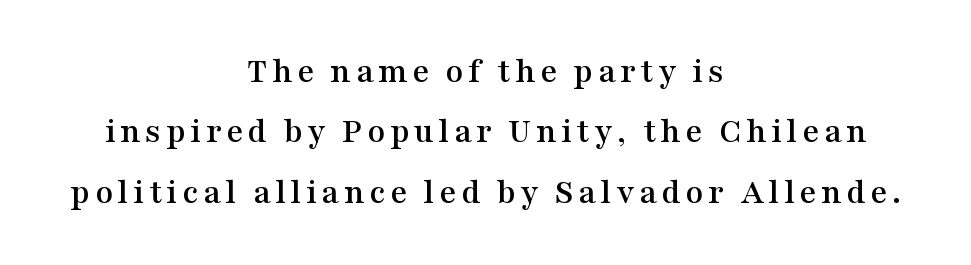
{"serif": "yes", "italic": "no", "width": "wide", "stroke_contrast": "medium", "x_height": "medium", "monospaced": "no", "underline": "no", "align": "center", "line_spacing": "normal", "line_spacing_ratio": 1.68, "glyph_px": 36}
